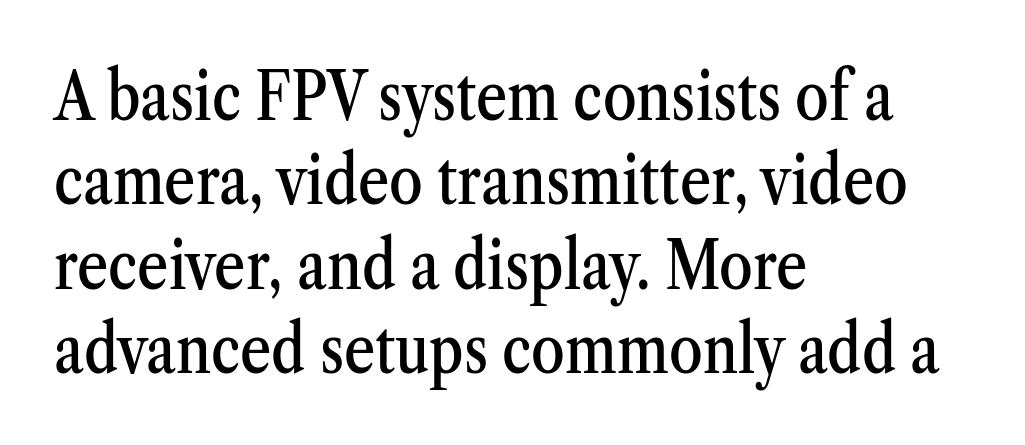
{"serif": "yes", "italic": "no", "width": "condensed", "stroke_contrast": "medium", "x_height": "medium", "monospaced": "no", "underline": "no", "align": "left", "line_spacing_ratio": 1.24, "letter_spacing": "normal", "letter_spacing_em": 0.0, "glyph_px": 68}
